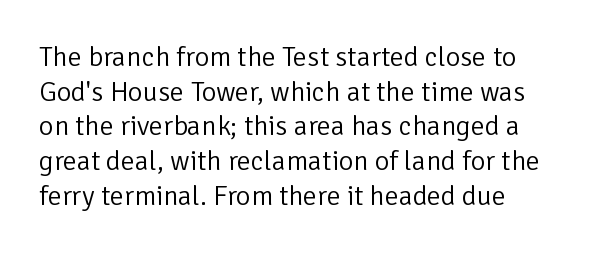
The image shows 28 px light sans-serif type, upright; set line spacing 1.24x, normal letter spacing, not underlined; low stroke contrast and a medium x-height.
